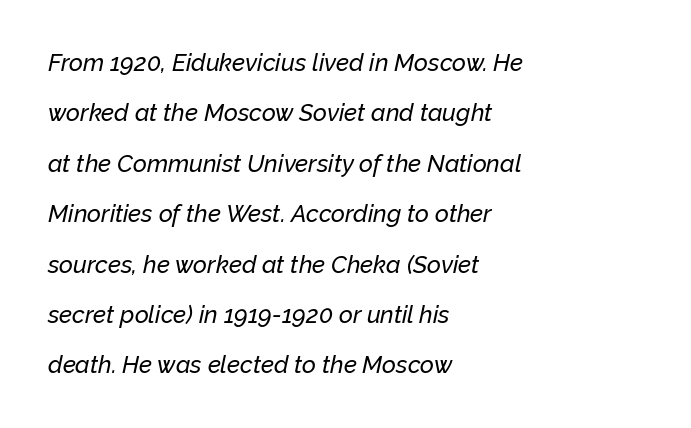
The image shows 24 px text type, italic (leaning right); set left-aligned, loose line spacing (2.1x), normal letter spacing, not underlined.
